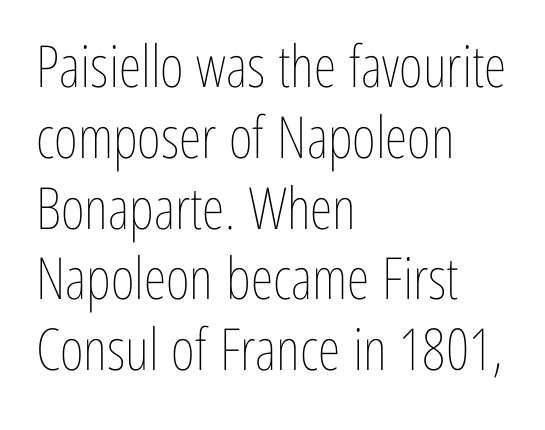
Q: Is the text bold? A: No.
Q: Is the text italic (slanted)? A: No, it is upright.
Q: Is the text underlined? A: No.
Q: How is the paragraph aligned? A: Left-aligned.
Q: Is the spacing between letters normal or unusually wide? A: Normal.
Q: Width (condensed, normal, or wide)? A: Condensed.
Q: Stroke contrast? A: Low.
Q: x-height? A: Medium.
Q: Monospaced? A: No.
